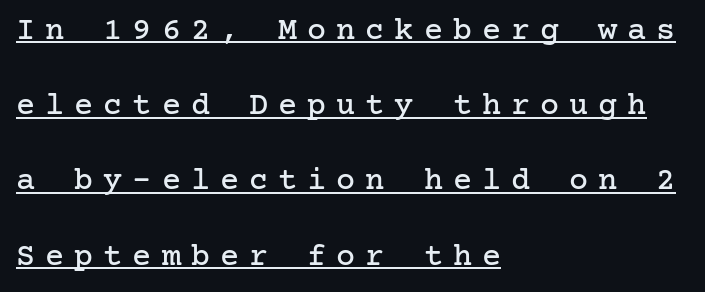
The image shows 32 px serif type, upright; set left-aligned, loose line spacing (2.35x), unusually wide letter spacing (+0.31 em), underlined; low stroke contrast and a medium x-height.
